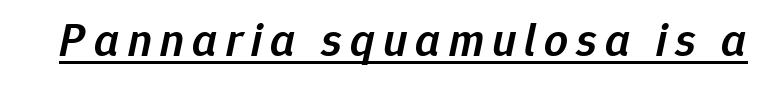
Compared with undecorated copy, this sample adds a rule below the words. The font is running at a semibold setting, under full bold. Character widths vary here, with narrow letters taking less room than wide ones. The whole block is typeset with a tilt.
